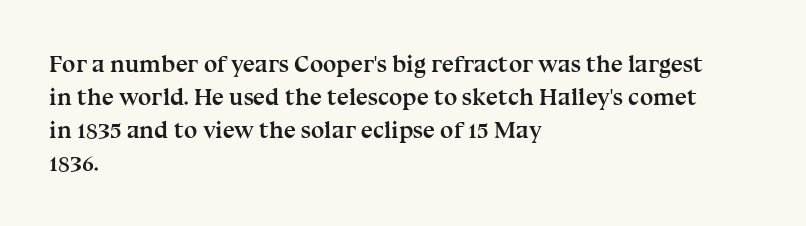
{"italic": "no", "bold": "yes", "underline": "no", "align": "left", "line_spacing": "normal", "line_spacing_ratio": 1.37, "letter_spacing": "normal", "letter_spacing_em": 0.0, "glyph_px": 24}
